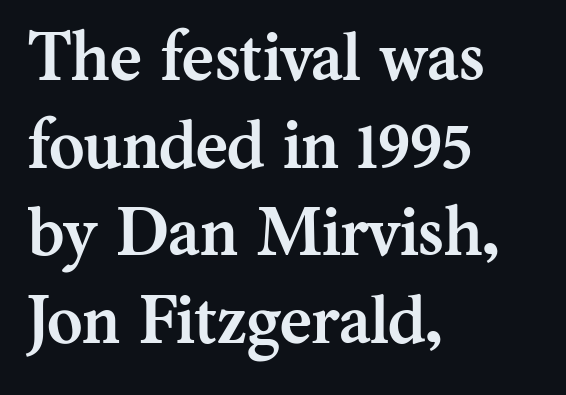
Compared with typical body copy, the letter spacing here is the same. As a designer I'd log this as weight 700, bold. The rendering uses natural spacing where letterforms have individual widths. Type style note: has serifs. This sample uses an upright cut, with every glyph sitting square on the baseline.
